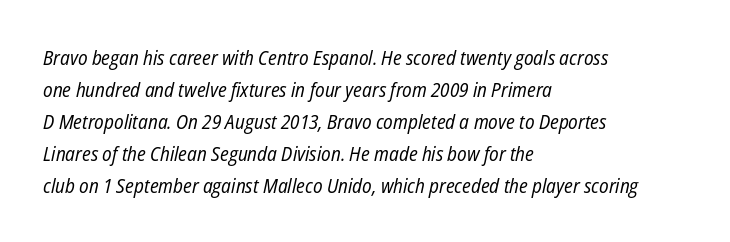
{"italic": "yes", "lean": "right", "slant_degrees": 12, "bold": "no", "underline": "no", "align": "left", "line_spacing": "normal", "line_spacing_ratio": 1.6, "letter_spacing": "normal", "letter_spacing_em": 0.0, "glyph_px": 20}
